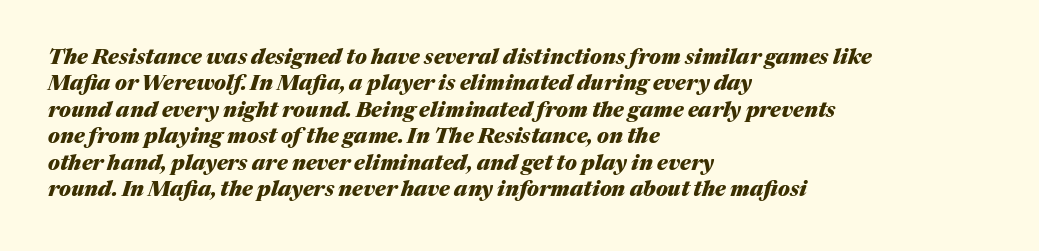
The image shows 21 px bold type, italic (leaning right); set left-aligned, normal line spacing (1.26x), normal letter spacing, not underlined.
